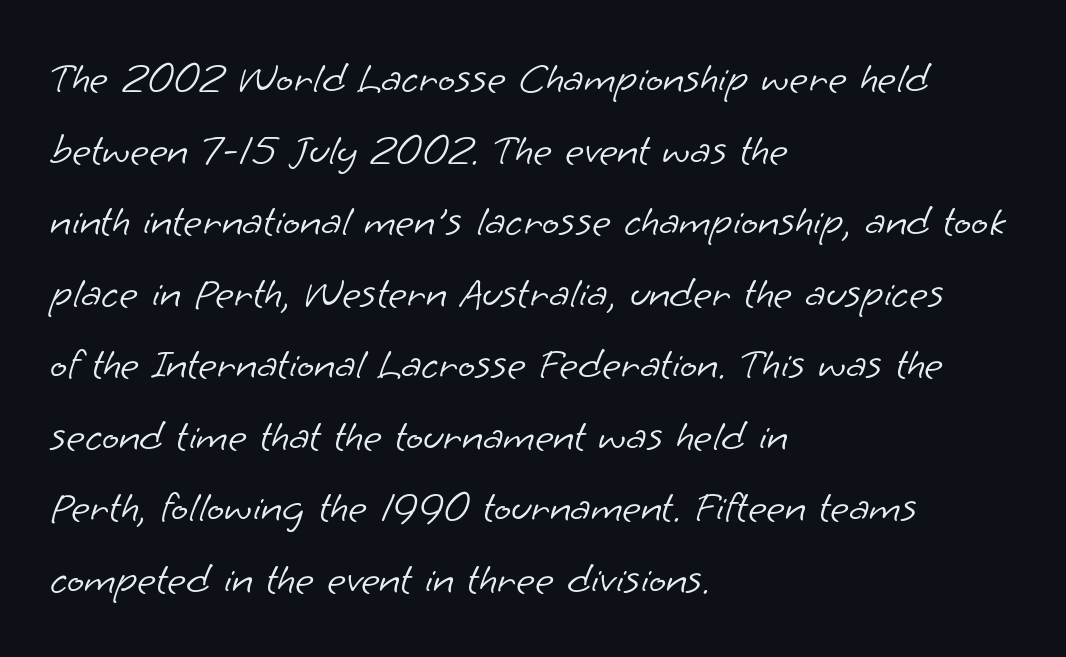
The image shows 45 px light sans-serif type; set left-aligned, normal line spacing (1.59x), normal letter spacing, not underlined; low stroke contrast and a small x-height.
